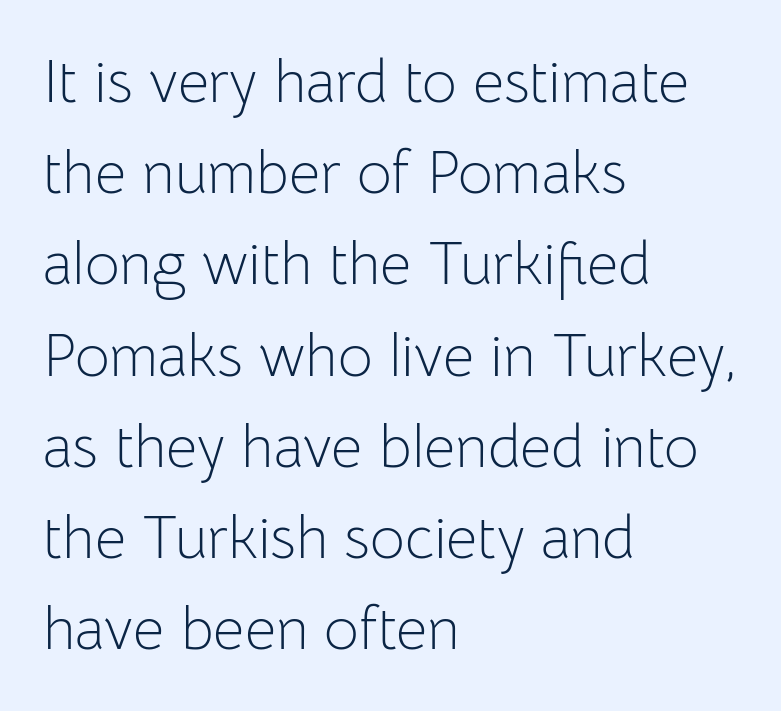
{"serif": "no", "italic": "no", "bold": "no", "weight": "light", "width": "normal", "stroke_contrast": "low", "x_height": "medium", "monospaced": "no", "underline": "no", "align": "left", "line_spacing": "normal", "line_spacing_ratio": 1.52, "letter_spacing": "normal", "letter_spacing_em": 0.0, "glyph_px": 60}
